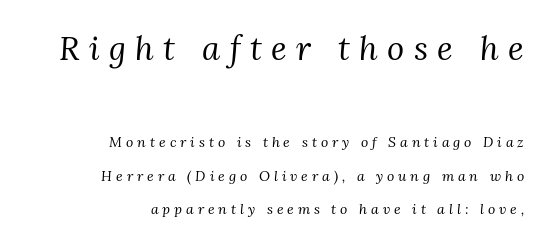
Q: Is the text bold? A: No.
Q: Is the text italic (slanted)? A: Yes, it leans right by about 3 degrees.
Q: Is the typeface a serif or a sans-serif typeface? A: Serif.
Q: Is the text underlined? A: No.
Q: How is the paragraph aligned? A: Right-aligned.
Q: Is the spacing between letters normal or unusually wide? A: Unusually wide.
Q: Is the spacing between lines tight, normal or loose? A: Loose.
Q: Which block of text is set in a larger size, the first (top) or the second (bottom)? A: The first (top) one.
Q: Width (condensed, normal, or wide)? A: Normal.
Q: Stroke contrast? A: Medium.
Q: x-height? A: Medium.
Q: Monospaced? A: No.
